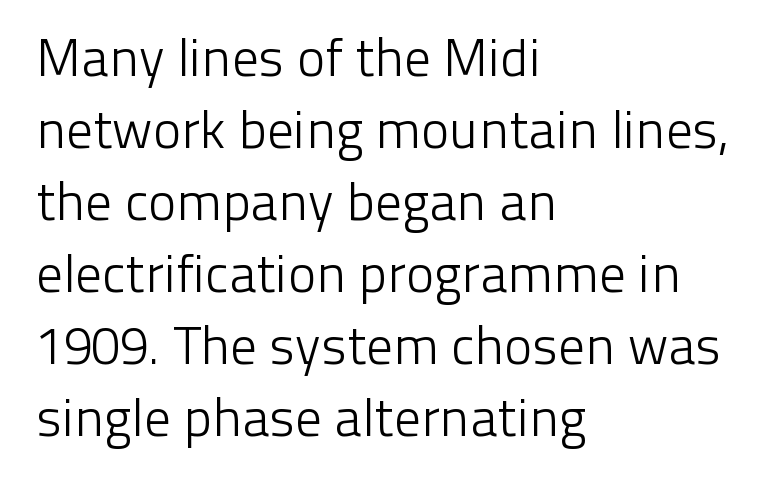
Q: Is the text bold? A: No.
Q: Is the text italic (slanted)? A: No, it is upright.
Q: Is the typeface a serif or a sans-serif typeface? A: Sans-serif.
Q: Is the text underlined? A: No.
Q: How is the paragraph aligned? A: Left-aligned.
Q: Is the spacing between letters normal or unusually wide? A: Normal.
Q: Is the spacing between lines tight, normal or loose? A: Normal.
Q: Width (condensed, normal, or wide)? A: Normal.
Q: Stroke contrast? A: Low.
Q: x-height? A: Medium.
Q: Monospaced? A: No.
